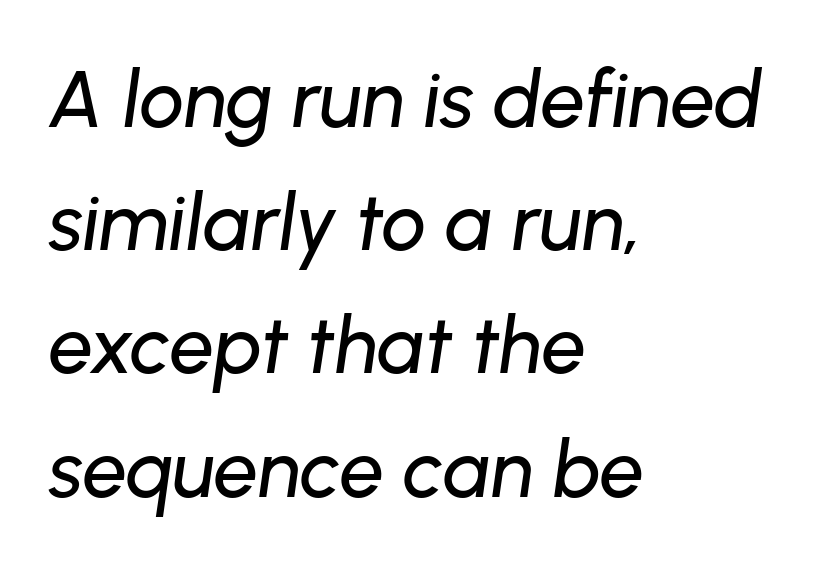
The image shows 79 px text type, italic (leaning right); set left-aligned, normal line spacing (1.56x), normal letter spacing, not underlined; low stroke contrast and a medium x-height.
